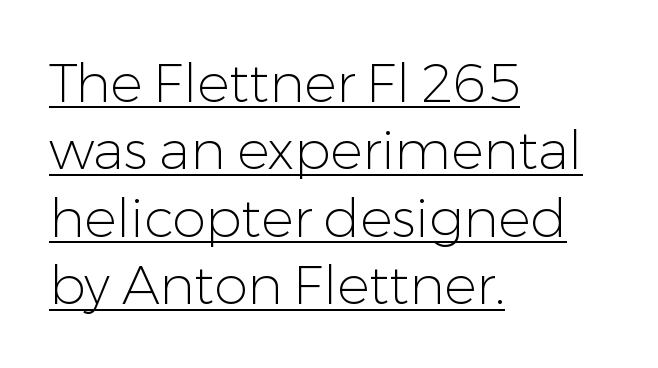
{"serif": "no", "italic": "no", "bold": "no", "weight": "light", "width": "normal", "stroke_contrast": "low", "x_height": "medium", "monospaced": "no", "underline": "yes", "align": "left", "line_spacing": "normal", "line_spacing_ratio": 1.25, "letter_spacing": "normal", "letter_spacing_em": 0.0, "glyph_px": 54}
